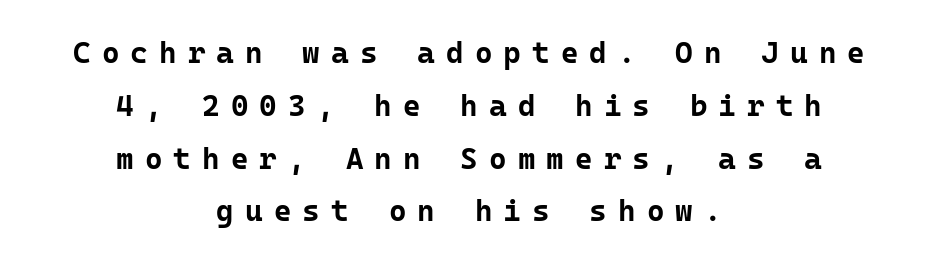
Q: Is the text bold? A: Yes.
Q: Is the text italic (slanted)? A: No, it is upright.
Q: Is the typeface a serif or a sans-serif typeface? A: Sans-serif.
Q: Is the text underlined? A: No.
Q: How is the paragraph aligned? A: Centered.
Q: Is the spacing between letters normal or unusually wide? A: Unusually wide.
Q: Width (condensed, normal, or wide)? A: Normal.
Q: Stroke contrast? A: Low.
Q: x-height? A: Medium.
Q: Monospaced? A: Yes.
